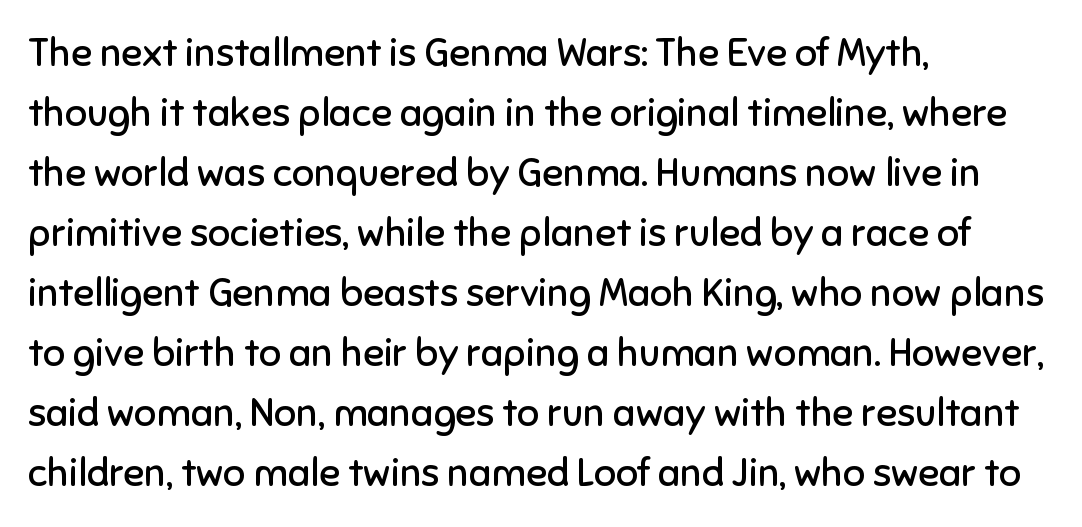
The image shows 39 px regular-weight sans-serif type, upright; set left-aligned, normal line spacing (1.54x), normal letter spacing, not underlined; low stroke contrast and a medium x-height.
